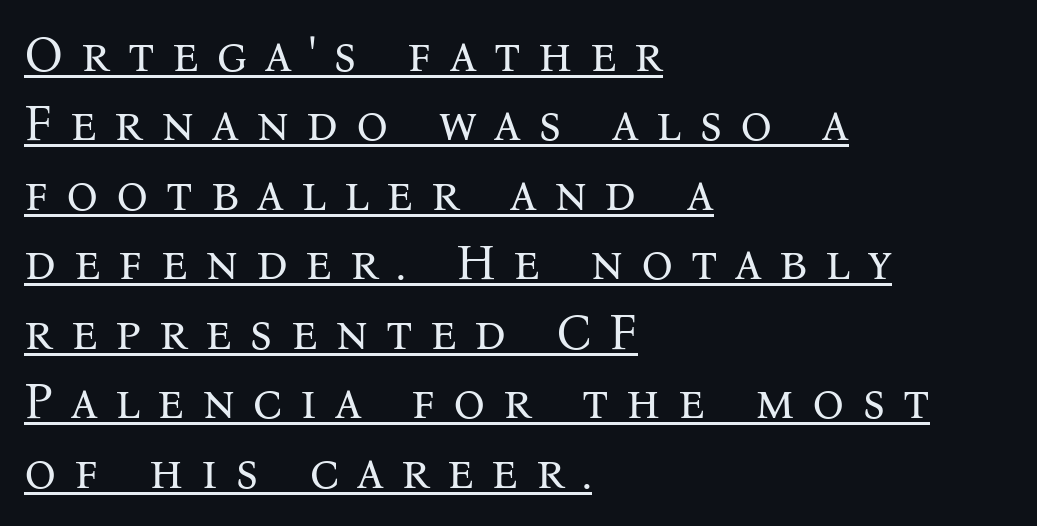
The image shows 50 px regular-weight serif type, upright; set left-aligned, normal line spacing (1.39x), unusually wide letter spacing (+0.35 em), underlined; medium stroke contrast and a medium x-height.
